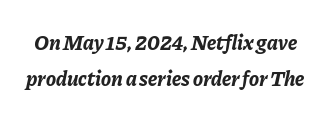
{"italic": "yes", "lean": "right", "slant_degrees": 11, "bold": "yes", "underline": "no", "line_spacing": "normal", "line_spacing_ratio": 1.7, "letter_spacing": "normal", "letter_spacing_em": 0.0, "glyph_px": 21}
